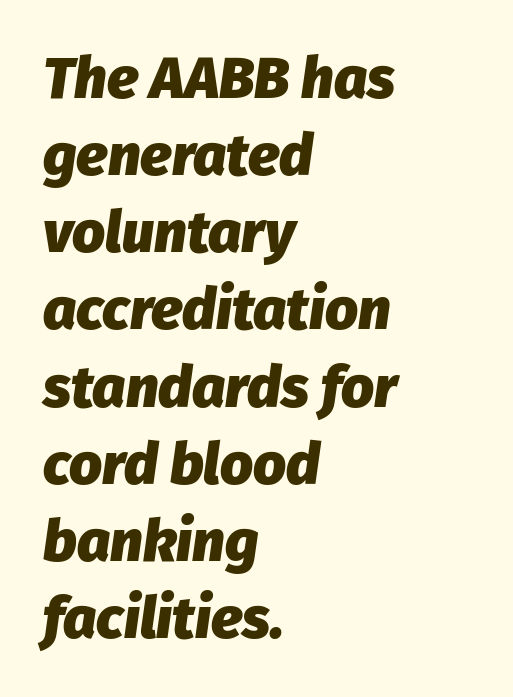
The image shows 58 px heavy type, italic (leaning right); set left-aligned, normal line spacing (1.33x), normal letter spacing, not underlined; low stroke contrast and a medium x-height.
